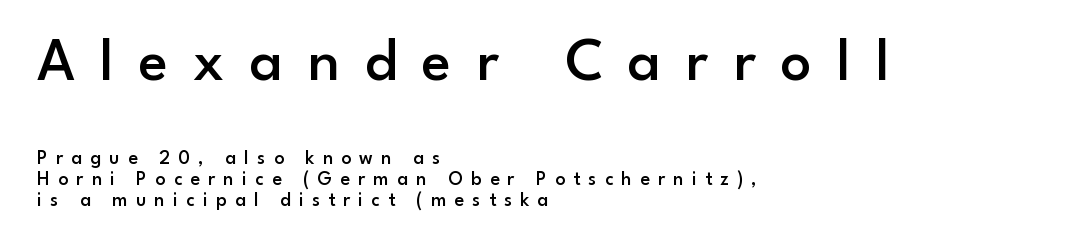
This layout puts the oversized block above and the modest block below. The glyphs in this specimen are sans serif. Left-aligned paragraph, ragged on the right. Letters rest on an invisible, unmarked baseline. Does the weight exceed regular? Yes, but only to semibold. Does the leading feel generous? Not at all — it's pinched.
